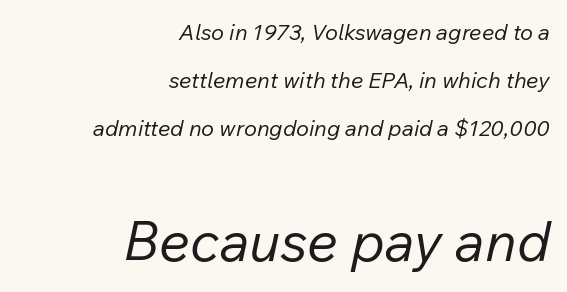
{"italic": "yes", "lean": "right", "slant_degrees": 12, "bold": "no", "weight": "regular", "width": "normal", "stroke_contrast": "low", "x_height": "medium", "monospaced": "no", "underline": "no", "align": "right", "line_spacing": "loose", "line_spacing_ratio": 2.18, "letter_spacing": "normal", "letter_spacing_em": 0.0, "larger_block": "second", "size_ratio": 2.5, "glyph_px": 55}
